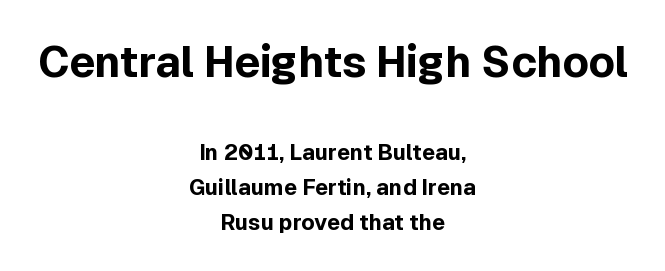
The image shows 43 px bold sans-serif type, upright; set centered, normal line spacing (1.61x), normal letter spacing, not underlined; the first (top) block is 1.95x larger; a medium x-height.
